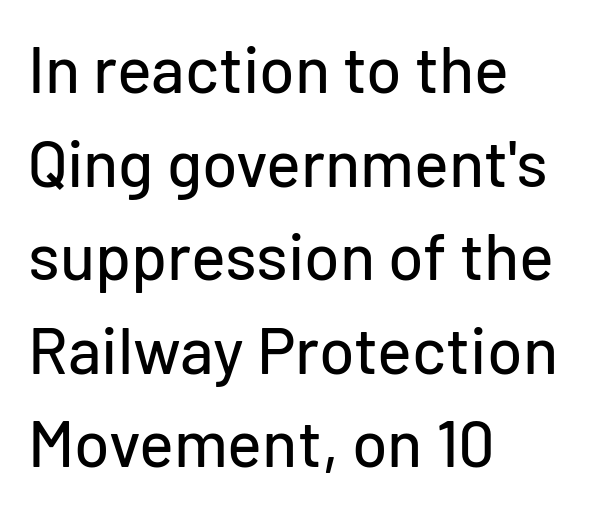
{"serif": "no", "italic": "no", "width": "normal", "stroke_contrast": "low", "x_height": "medium", "monospaced": "no", "underline": "no", "align": "left", "line_spacing": "normal", "line_spacing_ratio": 1.44, "letter_spacing": "normal", "letter_spacing_em": 0.0, "glyph_px": 65}
